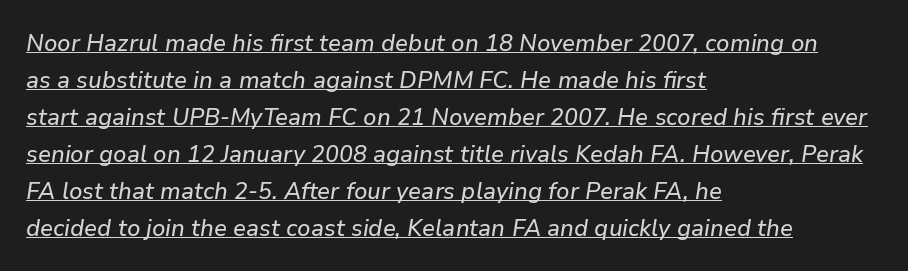
Q: Is the text italic (slanted)? A: Yes, it leans right by about 9 degrees.
Q: Is the text underlined? A: Yes.
Q: How is the paragraph aligned? A: Left-aligned.
Q: Is the spacing between letters normal or unusually wide? A: Normal.
Q: Is the spacing between lines tight, normal or loose? A: Normal.
